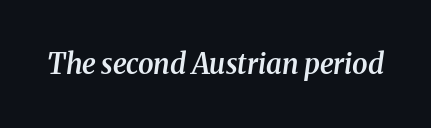
{"serif": "yes", "italic": "yes", "lean": "right", "slant_degrees": 8, "bold": "semi", "weight": "semibold", "width": "normal", "stroke_contrast": "medium", "x_height": "medium", "monospaced": "no", "underline": "no", "letter_spacing": "normal", "letter_spacing_em": 0.0, "glyph_px": 28}
